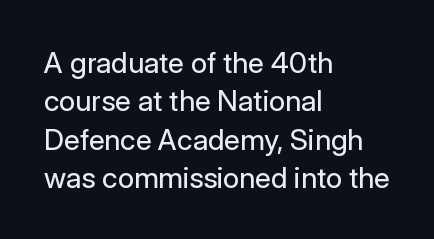
The image shows 29 px regular-weight sans-serif type, upright; set left-aligned, normal line spacing (1.32x), normal letter spacing, not underlined; low stroke contrast and a medium x-height.
